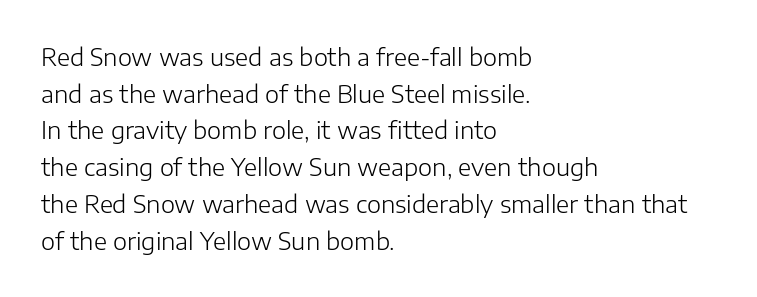
Q: Is the text bold? A: No.
Q: Is the text italic (slanted)? A: No, it is upright.
Q: Is the text underlined? A: No.
Q: How is the paragraph aligned? A: Left-aligned.
Q: Is the spacing between letters normal or unusually wide? A: Normal.
Q: Is the spacing between lines tight, normal or loose? A: Normal.
